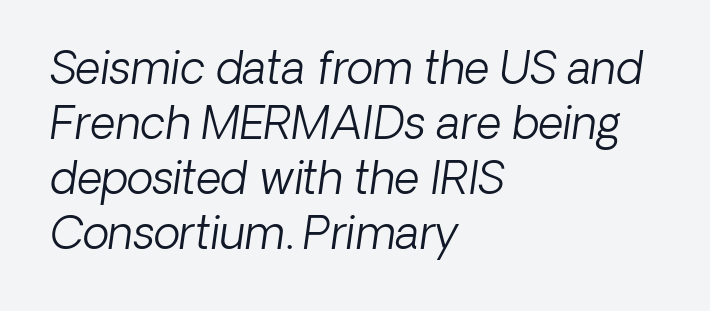
Q: Is the text bold? A: No.
Q: Is the typeface a serif or a sans-serif typeface? A: Sans-serif.
Q: Is the text underlined? A: No.
Q: How is the paragraph aligned? A: Left-aligned.
Q: Is the spacing between letters normal or unusually wide? A: Normal.
Q: Is the spacing between lines tight, normal or loose? A: Normal.
Q: Width (condensed, normal, or wide)? A: Normal.
Q: Stroke contrast? A: Low.
Q: x-height? A: Medium.
Q: Monospaced? A: No.
